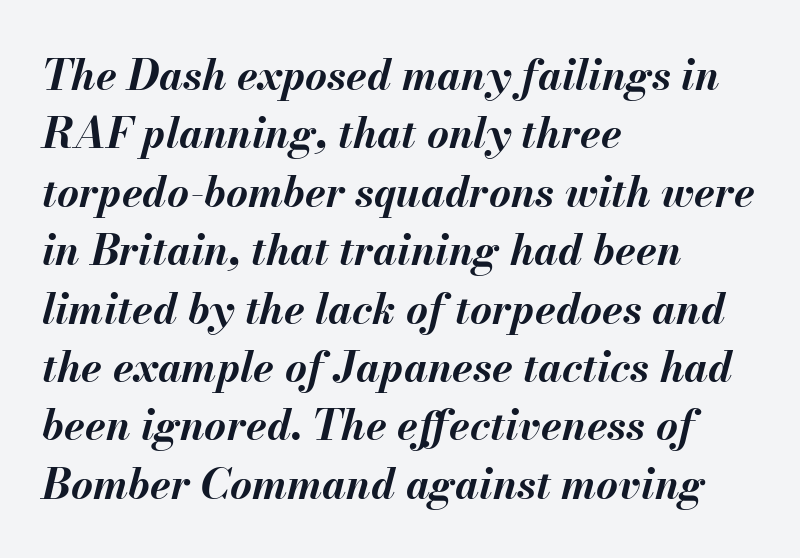
Q: Is the text bold? A: Yes.
Q: Is the text italic (slanted)? A: Yes, it leans right by about 13 degrees.
Q: Is the text underlined? A: No.
Q: How is the paragraph aligned? A: Left-aligned.
Q: Is the spacing between letters normal or unusually wide? A: Normal.
Q: Is the spacing between lines tight, normal or loose? A: Normal.
Q: Width (condensed, normal, or wide)? A: Normal.
Q: Stroke contrast? A: Medium.
Q: x-height? A: Small.
Q: Monospaced? A: No.
